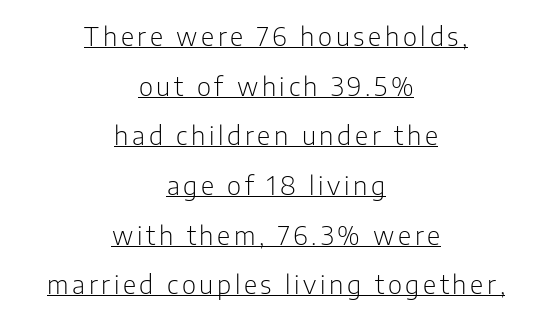
Q: Is the text bold? A: No.
Q: Is the text italic (slanted)? A: No, it is upright.
Q: Is the text underlined? A: Yes.
Q: How is the paragraph aligned? A: Centered.
Q: Is the spacing between lines tight, normal or loose? A: Loose.
